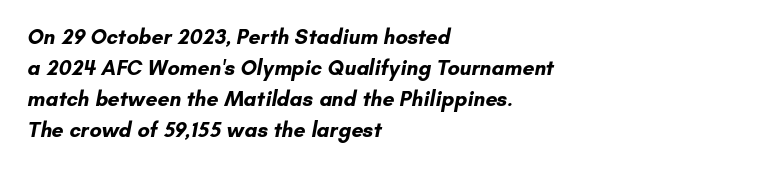
Does the weight exceed regular? Yes, all the way to bold. The gaps between neighbouring characters are ordinary and unremarkable. This rendering uses left alignment, leaving the right contour irregular. The space directly below the letters is spotless.
